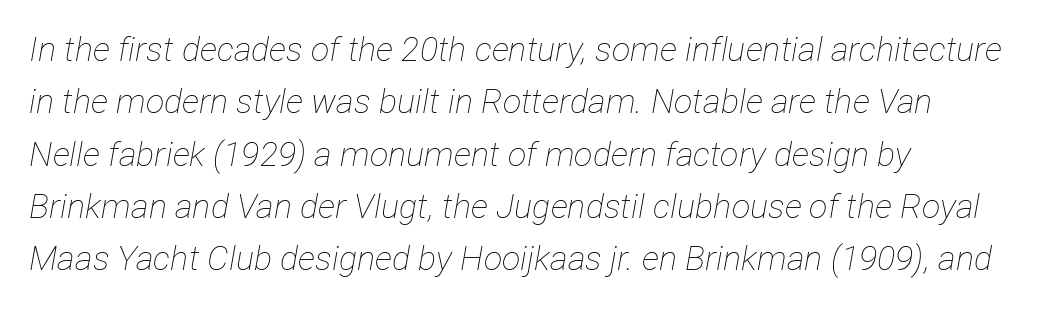
Q: Is the text bold? A: No.
Q: Is the text italic (slanted)? A: Yes, it leans right by about 12 degrees.
Q: Is the text underlined? A: No.
Q: How is the paragraph aligned? A: Left-aligned.
Q: Is the spacing between letters normal or unusually wide? A: Normal.
Q: Is the spacing between lines tight, normal or loose? A: Normal.
Q: Width (condensed, normal, or wide)? A: Condensed.
Q: Stroke contrast? A: Low.
Q: x-height? A: Medium.
Q: Monospaced? A: No.
